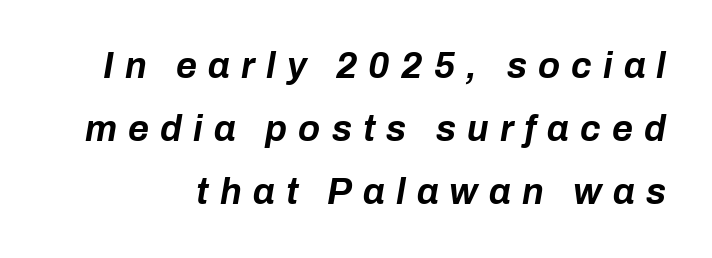
The image shows 36 px bold type, italic (leaning right); set line spacing 1.75x, unusually wide letter spacing (+0.31 em), not underlined; low stroke contrast and a medium x-height.
